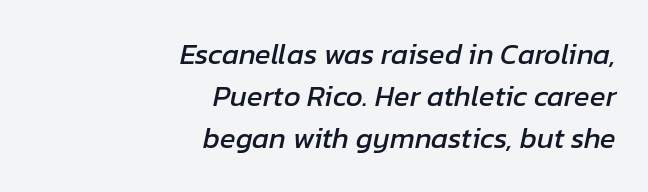
Q: Is the text italic (slanted)? A: Yes, it leans right by about 12 degrees.
Q: Is the text underlined? A: No.
Q: How is the paragraph aligned? A: Right-aligned.
Q: Is the spacing between letters normal or unusually wide? A: Normal.
Q: Is the spacing between lines tight, normal or loose? A: Normal.
Q: Width (condensed, normal, or wide)? A: Normal.
Q: Stroke contrast? A: Low.
Q: x-height? A: Medium.
Q: Monospaced? A: No.
